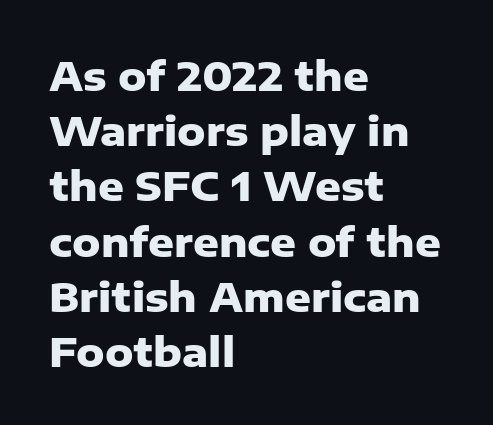
Q: Is the text bold? A: Yes.
Q: Is the text italic (slanted)? A: No, it is upright.
Q: Is the typeface a serif or a sans-serif typeface? A: Sans-serif.
Q: Is the text underlined? A: No.
Q: How is the paragraph aligned? A: Left-aligned.
Q: Is the spacing between letters normal or unusually wide? A: Normal.
Q: Is the spacing between lines tight, normal or loose? A: Normal.
Q: Width (condensed, normal, or wide)? A: Normal.
Q: Stroke contrast? A: Low.
Q: x-height? A: Medium.
Q: Monospaced? A: No.
